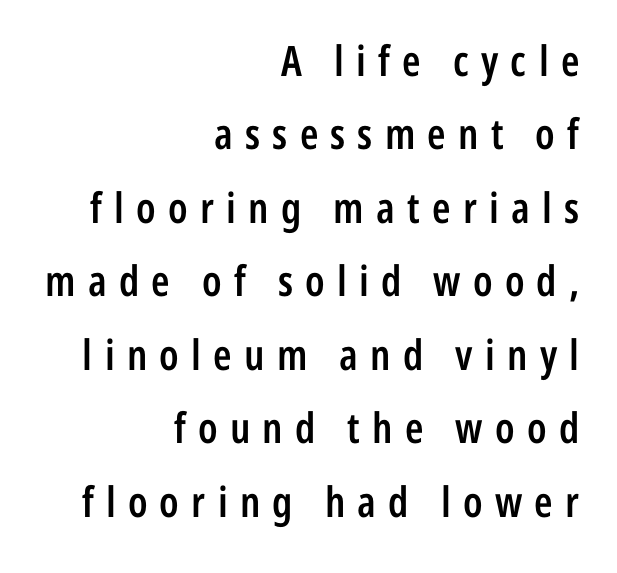
The image shows 42 px semibold, condensed sans-serif type, upright; set right-aligned, line spacing 1.75x, unusually wide letter spacing (+0.29 em), not underlined; low stroke contrast and a medium x-height.
